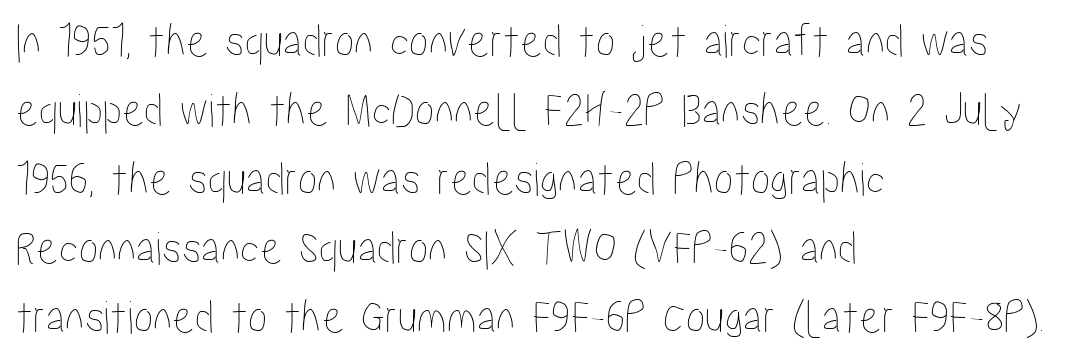
The line-height multiplier appears to be the usual default. The passage shown has conventional tracking throughout. Spacing verdict: proportional, widths tailored to each character. Type without underlining. The lines are quadded left. The letters stand straight up with perfectly vertical stems.
